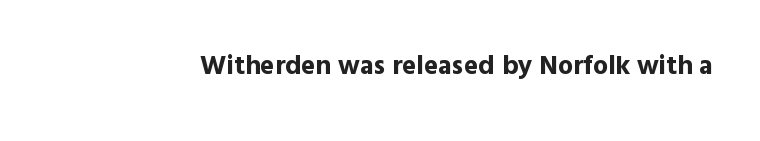
{"italic": "no", "bold": "yes", "underline": "no", "letter_spacing": "normal", "letter_spacing_em": 0.0, "glyph_px": 27}
